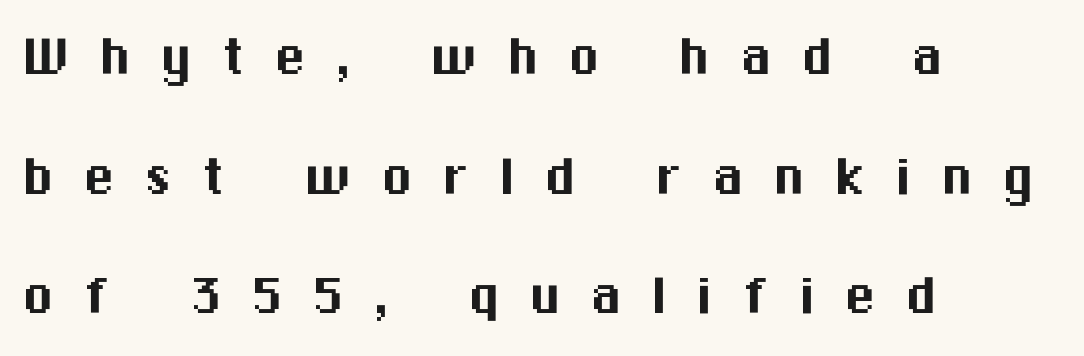
Q: Is the text italic (slanted)? A: No, it is upright.
Q: Is the typeface a serif or a sans-serif typeface? A: Sans-serif.
Q: Is the text underlined? A: No.
Q: How is the paragraph aligned? A: Left-aligned.
Q: Is the spacing between letters normal or unusually wide? A: Unusually wide.
Q: Is the spacing between lines tight, normal or loose? A: Loose.
Q: Width (condensed, normal, or wide)? A: Normal.
Q: Stroke contrast? A: Medium.
Q: x-height? A: Medium.
Q: Monospaced? A: No.
